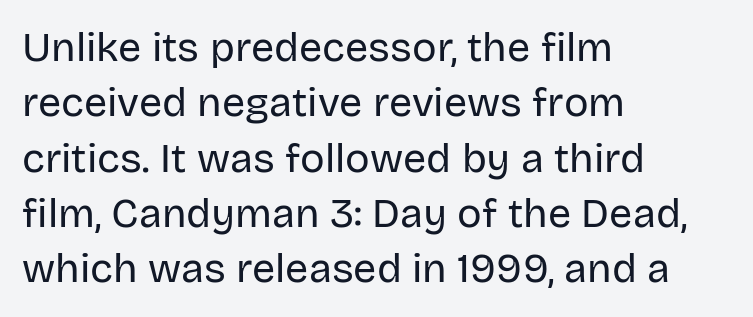
The image shows 41 px regular-weight sans-serif type, upright; set left-aligned, normal line spacing (1.35x), normal letter spacing, not underlined; low stroke contrast and a large x-height.
